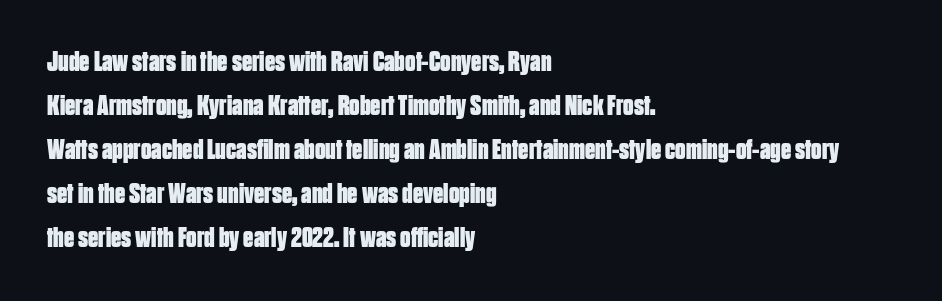
The typeface chosen for these lines omits serifs. Every character sits straight up, as roman type does. Set as a true bold cut, around the 700 mark. The passage shown has conventional tracking throughout. Clear beneath every line of the passage.
